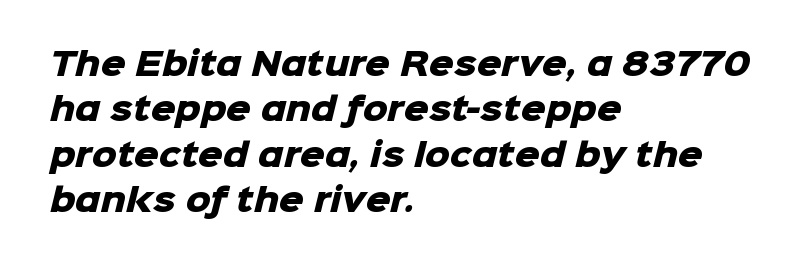
Q: Is the text bold? A: Yes.
Q: Is the typeface a serif or a sans-serif typeface? A: Sans-serif.
Q: Is the text underlined? A: No.
Q: How is the paragraph aligned? A: Left-aligned.
Q: Is the spacing between letters normal or unusually wide? A: Normal.
Q: Is the spacing between lines tight, normal or loose? A: Normal.
Q: Width (condensed, normal, or wide)? A: Normal.
Q: Stroke contrast? A: Low.
Q: x-height? A: Medium.
Q: Monospaced? A: No.
